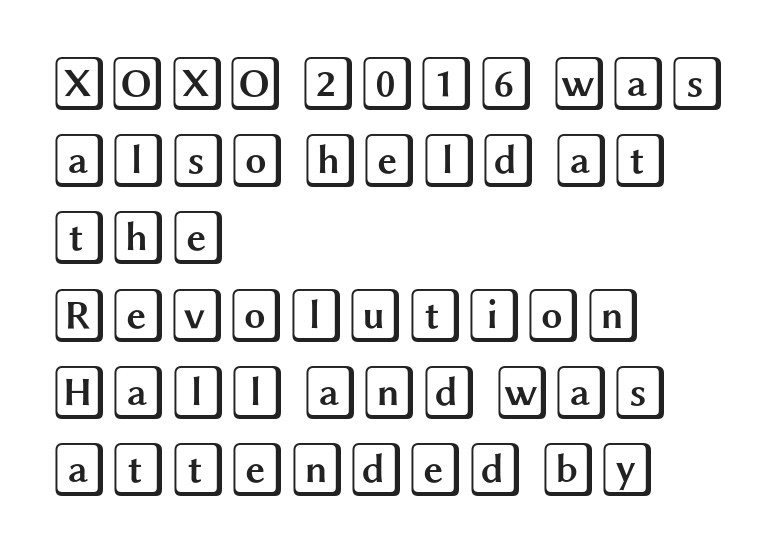
Nope, not italic — everything's standing straight. Where is the straight margin? On the left. Glance below the letters and you will spot only blank space. Nothing unusual about the tracking: characters are spaced as the font intends. The block of text has a typical density, with ordinary space between rows.
